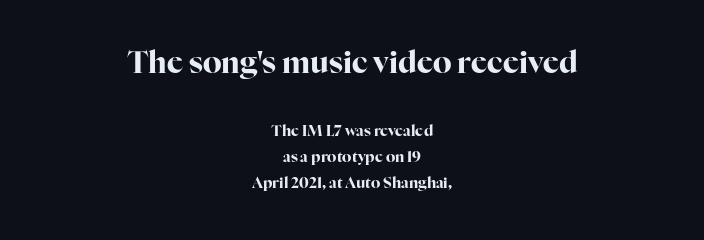
The image shows 30 px bold serif type, upright; set centered, line spacing 1.71x, normal letter spacing, not underlined; the first (top) block is 2.0x larger; high stroke contrast and a medium x-height.
